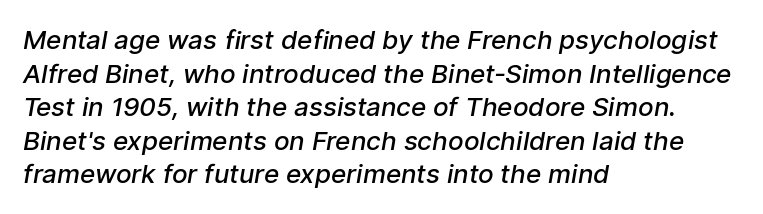
The designer left line spacing at the default. No extra tracking has been applied to these lines. Its strokes are somewhat broadened, the hallmark of semibold type. These lines are set flush left with a ragged right edge.
